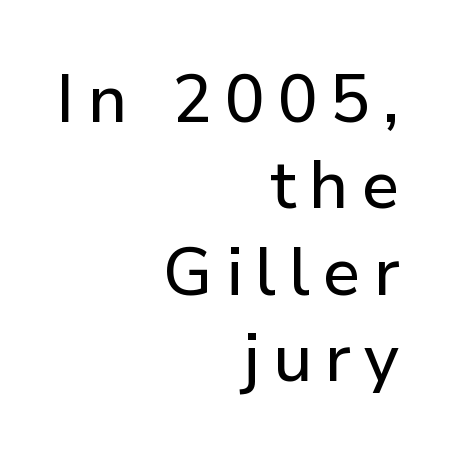
{"serif": "no", "italic": "no", "width": "normal", "stroke_contrast": "low", "x_height": "medium", "monospaced": "no", "underline": "no", "align": "right", "line_spacing": "normal", "line_spacing_ratio": 1.29, "glyph_px": 67}
